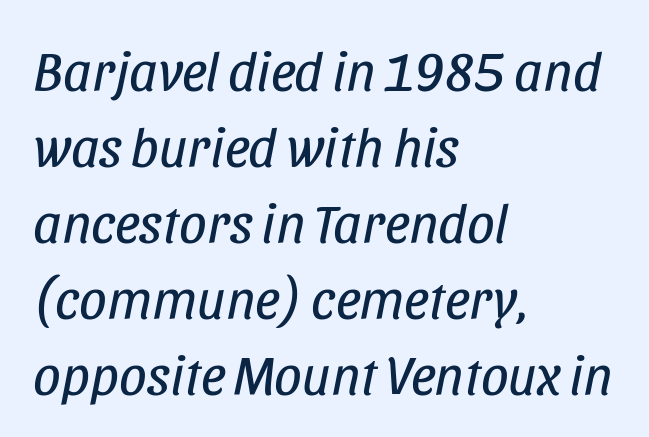
Q: Is the text bold? A: No.
Q: Is the text italic (slanted)? A: Yes, it leans right by about 11 degrees.
Q: Is the text underlined? A: No.
Q: How is the paragraph aligned? A: Left-aligned.
Q: Is the spacing between letters normal or unusually wide? A: Normal.
Q: Is the spacing between lines tight, normal or loose? A: Normal.
Q: Width (condensed, normal, or wide)? A: Condensed.
Q: Stroke contrast? A: Low.
Q: x-height? A: Large.
Q: Monospaced? A: No.
